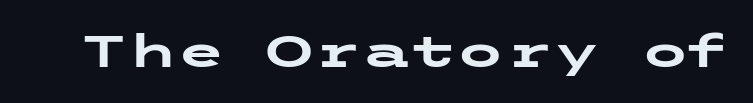
Q: Is the text bold? A: Yes.
Q: Is the text italic (slanted)? A: No, it is upright.
Q: Is the typeface a serif or a sans-serif typeface? A: Sans-serif.
Q: Is the text underlined? A: No.
Q: Is the spacing between letters normal or unusually wide? A: Normal.
Q: Width (condensed, normal, or wide)? A: Wide.
Q: Stroke contrast? A: Low.
Q: x-height? A: Medium.
